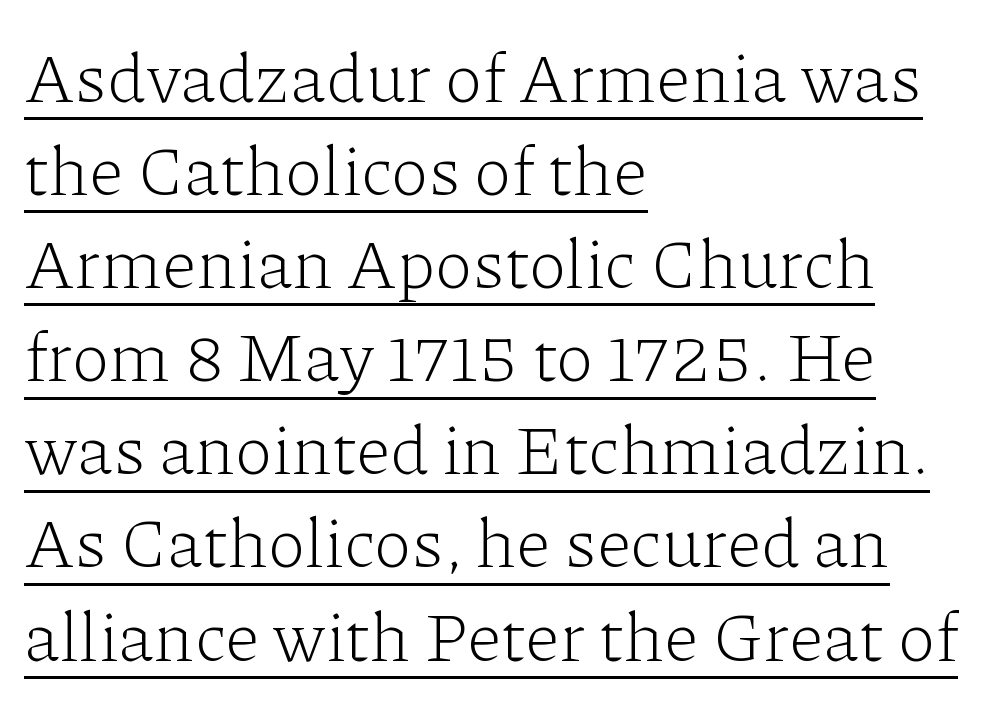
Q: Is the text bold? A: No.
Q: Is the text italic (slanted)? A: No, it is upright.
Q: Is the typeface a serif or a sans-serif typeface? A: Serif.
Q: Is the text underlined? A: Yes.
Q: How is the paragraph aligned? A: Left-aligned.
Q: Is the spacing between letters normal or unusually wide? A: Normal.
Q: Is the spacing between lines tight, normal or loose? A: Normal.
Q: Width (condensed, normal, or wide)? A: Normal.
Q: Stroke contrast? A: Low.
Q: x-height? A: Medium.
Q: Monospaced? A: No.
